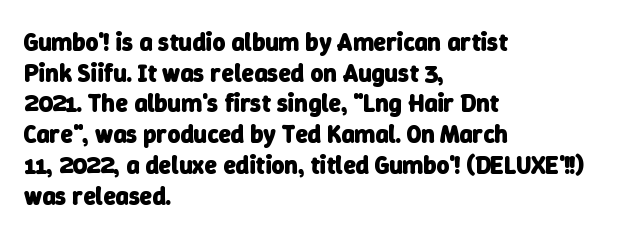
Q: Is the text bold? A: Yes.
Q: Is the text underlined? A: No.
Q: How is the paragraph aligned? A: Left-aligned.
Q: Is the spacing between letters normal or unusually wide? A: Normal.
